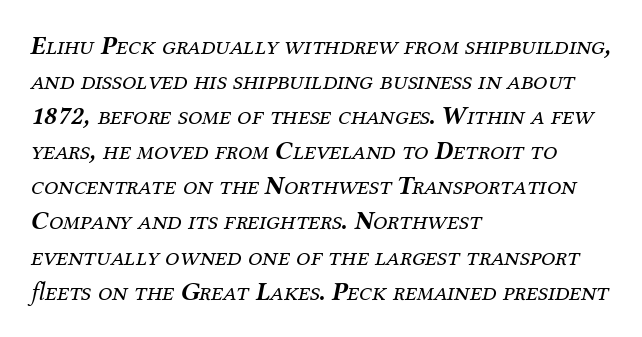
Q: Is the text bold? A: No.
Q: Is the text italic (slanted)? A: Yes, it leans right by about 12 degrees.
Q: Is the text underlined? A: No.
Q: How is the paragraph aligned? A: Left-aligned.
Q: Is the spacing between letters normal or unusually wide? A: Normal.
Q: Is the spacing between lines tight, normal or loose? A: Normal.
